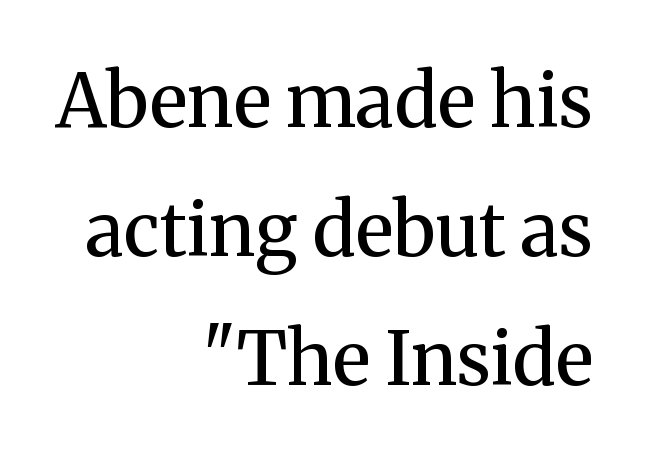
Q: Is the text bold? A: No.
Q: Is the text italic (slanted)? A: No, it is upright.
Q: Is the typeface a serif or a sans-serif typeface? A: Serif.
Q: Is the text underlined? A: No.
Q: How is the paragraph aligned? A: Right-aligned.
Q: Is the spacing between letters normal or unusually wide? A: Normal.
Q: Width (condensed, normal, or wide)? A: Normal.
Q: Stroke contrast? A: Medium.
Q: x-height? A: Medium.
Q: Monospaced? A: No.
